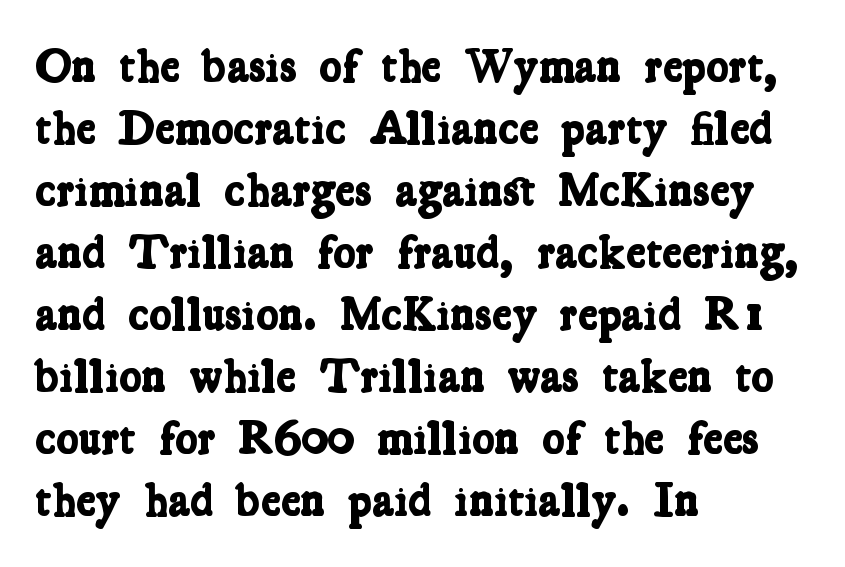
{"serif": "yes", "bold": "yes", "weight": "bold", "width": "condensed", "stroke_contrast": "low", "x_height": "medium", "monospaced": "no", "underline": "no", "align": "left", "line_spacing": "normal", "line_spacing_ratio": 1.32, "letter_spacing": "normal", "letter_spacing_em": 0.0, "glyph_px": 47}
